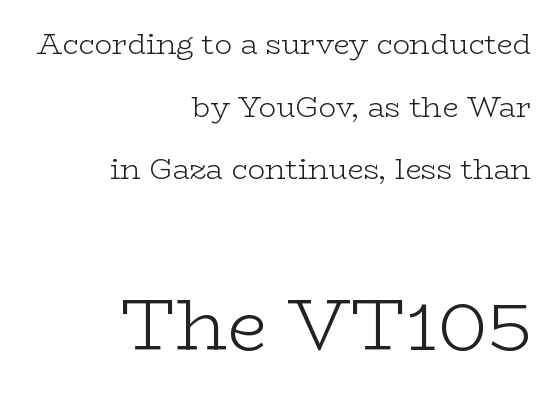
The image shows 73 px light, wide serif type, upright; set right-aligned, loose line spacing (2.16x), normal letter spacing, not underlined; the second (bottom) block is 2.52x larger; low stroke contrast and a medium x-height.
